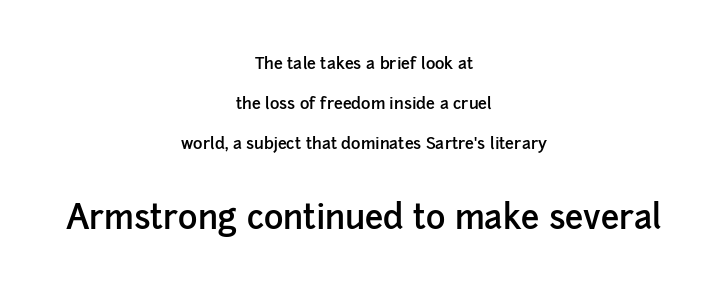
{"serif": "no", "italic": "no", "bold": "semi", "weight": "semibold", "width": "normal", "stroke_contrast": "low", "x_height": "medium", "monospaced": "no", "underline": "no", "align": "center", "line_spacing": "loose", "line_spacing_ratio": 2.5, "letter_spacing": "normal", "letter_spacing_em": 0.0, "larger_block": "second", "size_ratio": 2.06, "glyph_px": 33}
